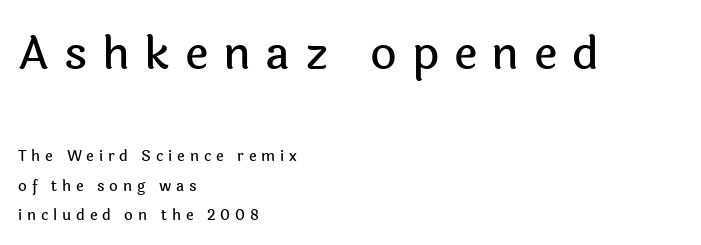
The gap between lines stays unmarked. Loose tracking; the words dissolve into strings of separated letters. Rendered with straight, roman letterforms. Stroke terminals: plain, sans-serif.
